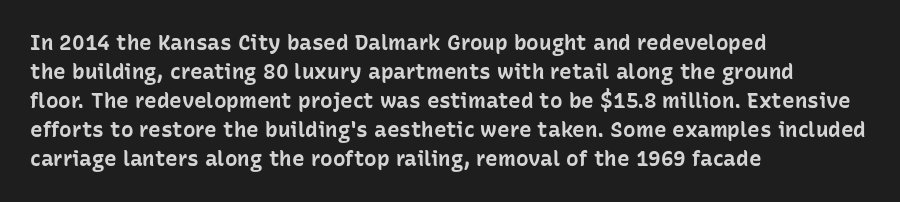
The image shows 21 px bold type, upright; set left-aligned, normal line spacing (1.38x), normal letter spacing, not underlined.
